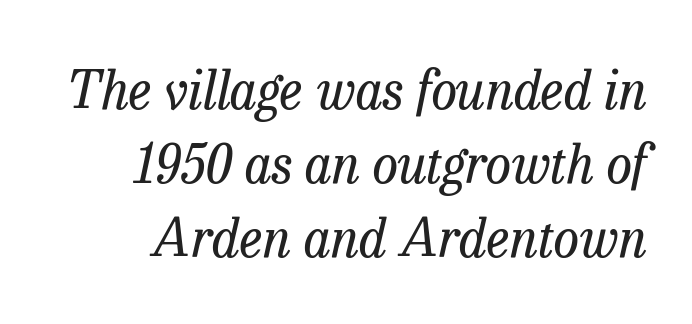
Q: Is the text bold? A: No.
Q: Is the text italic (slanted)? A: Yes, it leans right by about 13 degrees.
Q: Is the typeface a serif or a sans-serif typeface? A: Serif.
Q: Is the text underlined? A: No.
Q: Is the spacing between letters normal or unusually wide? A: Normal.
Q: Is the spacing between lines tight, normal or loose? A: Normal.
Q: Width (condensed, normal, or wide)? A: Normal.
Q: Stroke contrast? A: Low.
Q: x-height? A: Medium.
Q: Monospaced? A: No.
